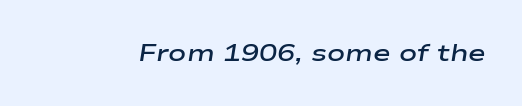
{"italic": "yes", "lean": "right", "slant_degrees": 9, "bold": "semi", "underline": "no", "letter_spacing": "normal", "letter_spacing_em": 0.0, "glyph_px": 24}
